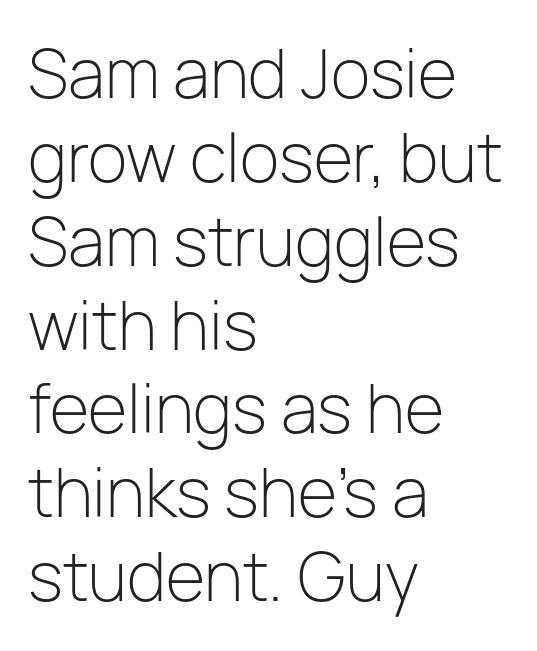
A typesetter would call this zero additional tracking. Every character sits straight up, as roman type does. Nothing heavy about these letters — not bold at all. The rendering uses a moderate line-height, typical for paragraphs. Character widths vary here, with narrow letters taking less room than wide ones.
